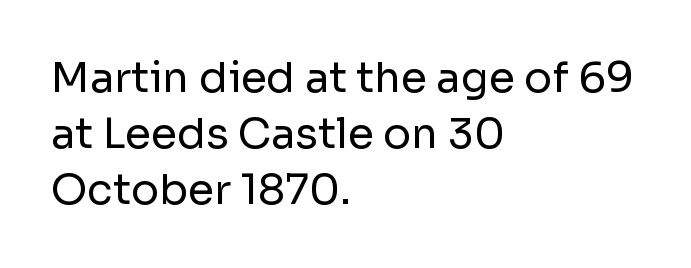
{"serif": "no", "italic": "no", "bold": "no", "weight": "regular", "width": "normal", "stroke_contrast": "low", "x_height": "medium", "monospaced": "no", "underline": "no", "align": "left", "line_spacing": "normal", "line_spacing_ratio": 1.33, "letter_spacing": "normal", "letter_spacing_em": 0.0, "glyph_px": 42}
